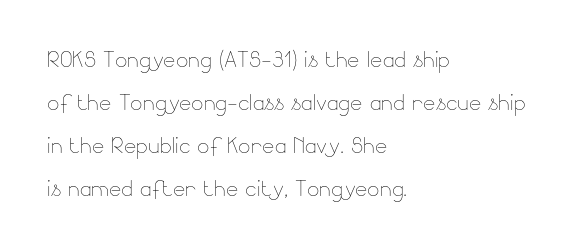
{"italic": "no", "bold": "no", "weight": "thin", "width": "normal", "stroke_contrast": "low", "x_height": "small", "monospaced": "no", "underline": "no", "align": "left", "line_spacing": "normal", "line_spacing_ratio": 1.48, "letter_spacing": "normal", "letter_spacing_em": 0.0, "glyph_px": 29}
